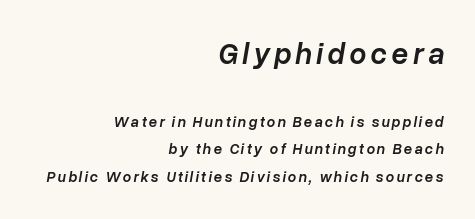
{"italic": "yes", "lean": "right", "slant_degrees": 10, "bold": "semi", "weight": "semibold", "width": "normal", "stroke_contrast": "low", "x_height": "medium", "monospaced": "no", "underline": "no", "align": "right", "line_spacing_ratio": 1.83, "larger_block": "first", "size_ratio": 2.0, "glyph_px": 30}
